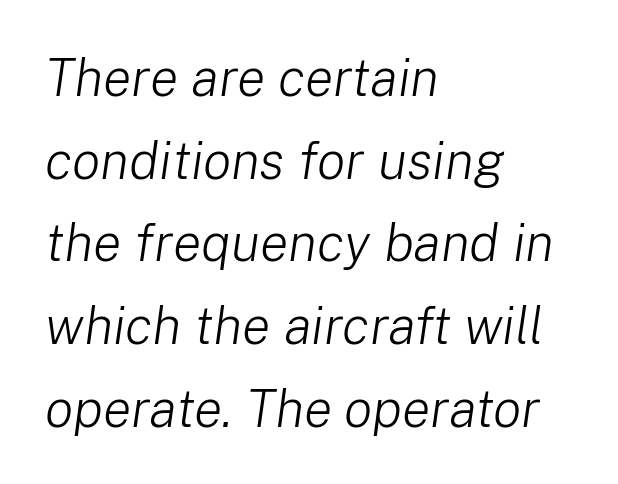
Q: Is the text bold? A: No.
Q: Is the text italic (slanted)? A: Yes, it leans right by about 8 degrees.
Q: Is the text underlined? A: No.
Q: How is the paragraph aligned? A: Left-aligned.
Q: Is the spacing between letters normal or unusually wide? A: Normal.
Q: Is the spacing between lines tight, normal or loose? A: Normal.
Q: Width (condensed, normal, or wide)? A: Normal.
Q: Stroke contrast? A: Low.
Q: x-height? A: Medium.
Q: Monospaced? A: No.
